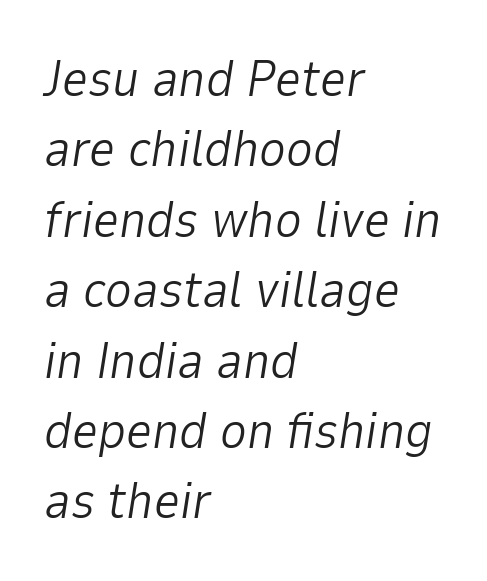
{"italic": "yes", "lean": "right", "slant_degrees": 9, "bold": "no", "weight": "light", "width": "normal", "stroke_contrast": "low", "x_height": "medium", "monospaced": "no", "underline": "no", "align": "left", "line_spacing": "normal", "line_spacing_ratio": 1.38, "letter_spacing": "normal", "letter_spacing_em": 0.0, "glyph_px": 51}
